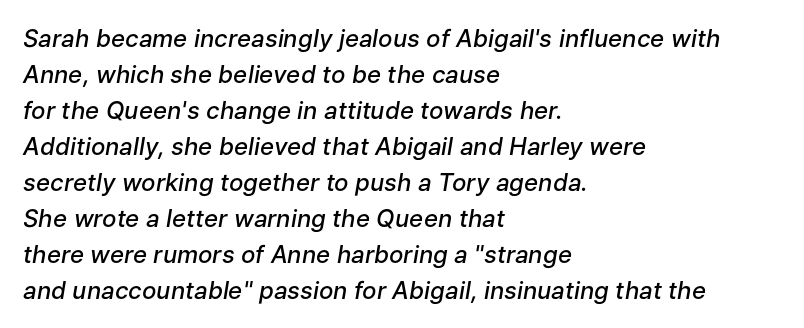
{"italic": "yes", "lean": "right", "slant_degrees": 9, "bold": "semi", "underline": "no", "align": "left", "line_spacing": "normal", "line_spacing_ratio": 1.5, "letter_spacing": "normal", "letter_spacing_em": 0.0, "glyph_px": 24}
